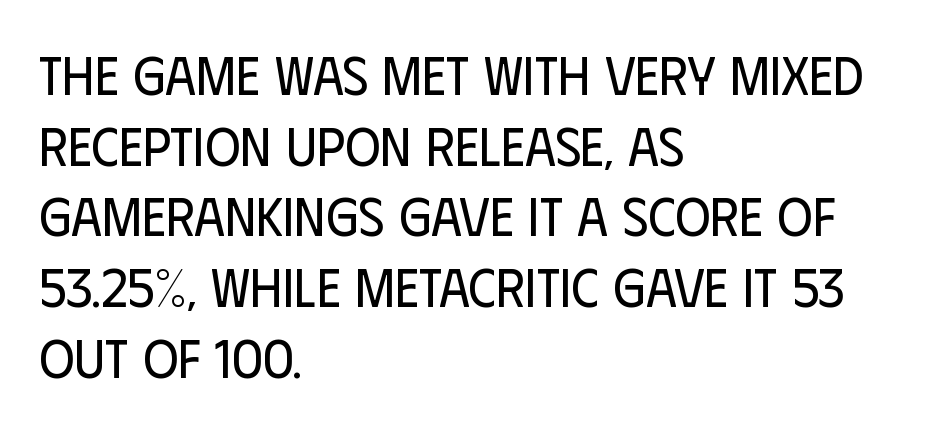
Is there any slant? The stems are plumb. The typeface chosen for these lines omits serifs. You could not count columns in this text — the font is proportionally spaced. The rendering anchors every line to the left-hand side. Horizontal bands of white between lines are of average thickness.
